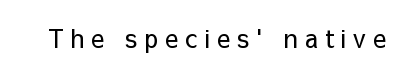
{"italic": "no", "bold": "no", "underline": "no", "letter_spacing": "wide", "letter_spacing_em": 0.27, "glyph_px": 25}
